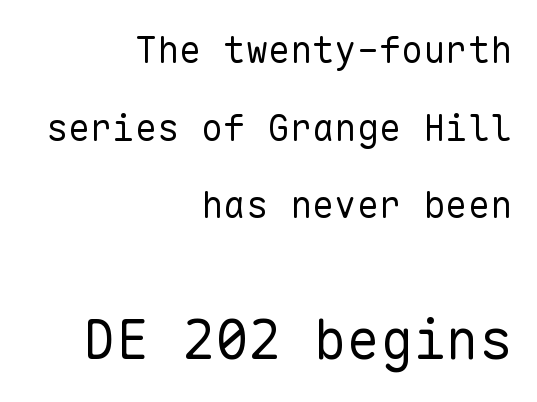
The rendering enlarges the type as you move from the upper chunk to the lower. Unbolded letterforms with no extra heft. If you drew a line through each stem, it would be perfectly vertical. Students, note that the glyphs here touch the page at normal intervals.
